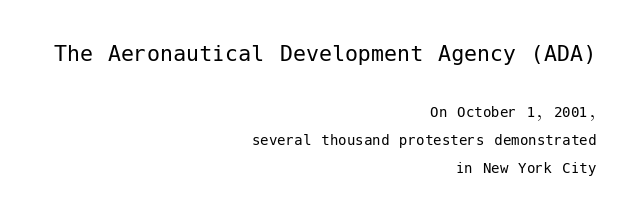
Q: Is the text bold? A: No.
Q: Is the text italic (slanted)? A: No, it is upright.
Q: Is the text underlined? A: No.
Q: How is the paragraph aligned? A: Right-aligned.
Q: Is the spacing between letters normal or unusually wide? A: Normal.
Q: Is the spacing between lines tight, normal or loose? A: Normal.
Q: Which block of text is set in a larger size, the first (top) or the second (bottom)? A: The first (top) one.
